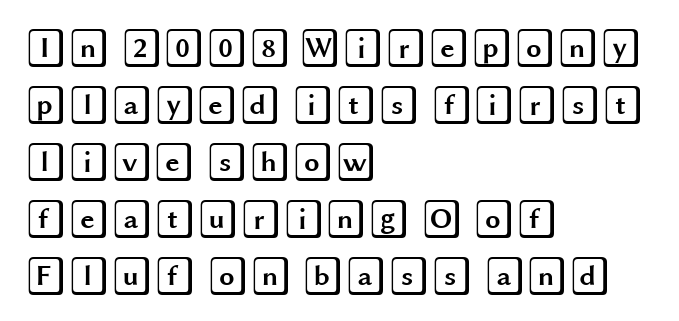
{"italic": "no", "width": "wide", "x_height": "large", "underline": "no", "align": "left", "line_spacing": "normal", "line_spacing_ratio": 1.46, "letter_spacing": "normal", "letter_spacing_em": 0.0, "glyph_px": 39}
